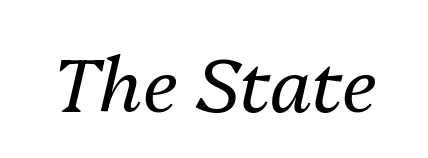
The image shows 75 px regular-weight type, italic (leaning right); set normal letter spacing, not underlined; medium stroke contrast and a medium x-height.
